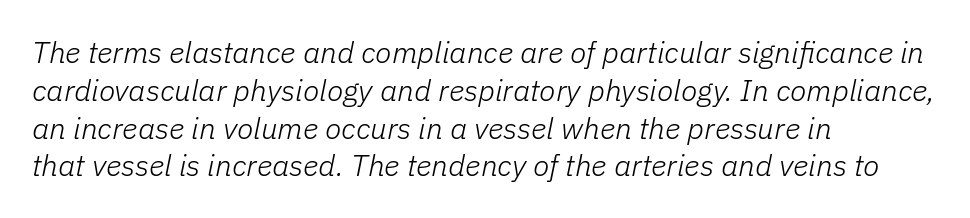
{"italic": "yes", "lean": "right", "slant_degrees": 11, "bold": "no", "weight": "light", "width": "normal", "stroke_contrast": "low", "x_height": "medium", "monospaced": "no", "underline": "no", "align": "left", "line_spacing": "normal", "line_spacing_ratio": 1.26, "letter_spacing": "normal", "letter_spacing_em": 0.0, "glyph_px": 30}
